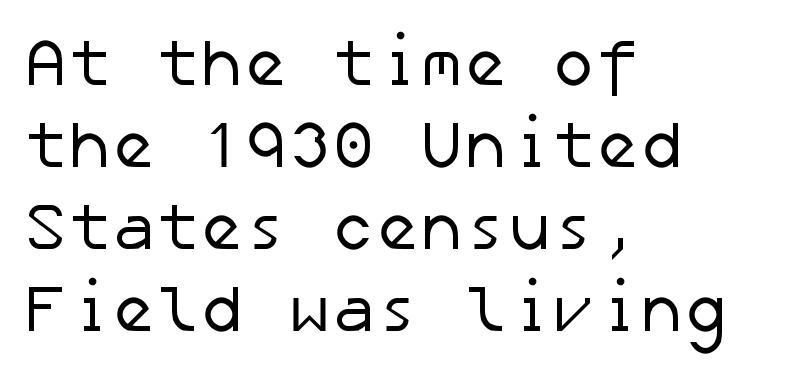
The image shows 66 px regular-weight sans-serif type; set left-aligned, line spacing 1.24x, normal letter spacing, not underlined; low stroke contrast and a medium x-height.
